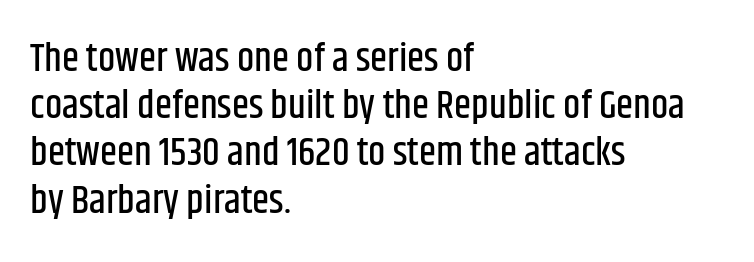
The image shows 39 px condensed sans-serif type, upright; set left-aligned, line spacing 1.21x, normal letter spacing, not underlined; low stroke contrast and a large x-height.
